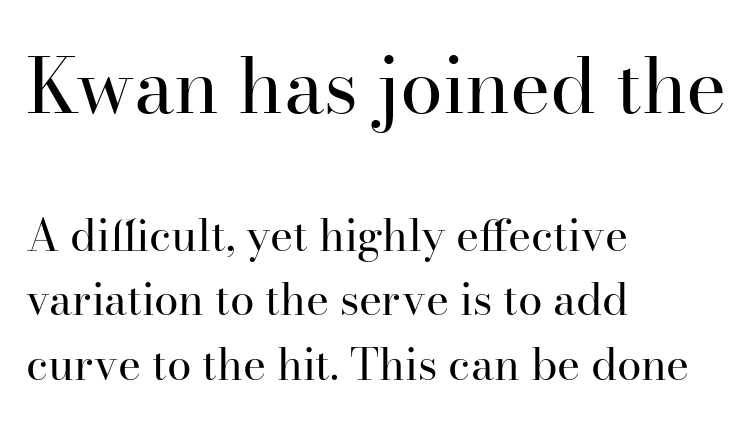
{"serif": "yes", "italic": "no", "bold": "no", "weight": "regular", "width": "normal", "stroke_contrast": "high", "x_height": "small", "monospaced": "no", "underline": "no", "align": "left", "line_spacing": "normal", "line_spacing_ratio": 1.47, "letter_spacing": "normal", "letter_spacing_em": 0.0, "larger_block": "first", "size_ratio": 1.75, "glyph_px": 77}
